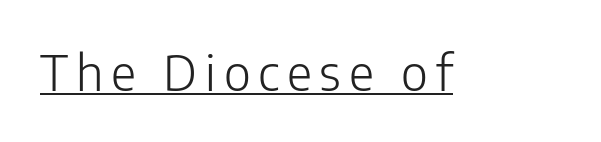
The image shows 49 px light sans-serif type, upright; set underlined; low stroke contrast and a medium x-height.
